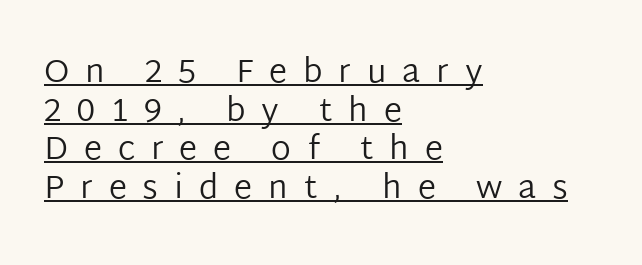
{"serif": "no", "italic": "no", "bold": "no", "weight": "regular", "width": "normal", "stroke_contrast": "low", "x_height": "medium", "monospaced": "no", "underline": "yes", "align": "left", "line_spacing_ratio": 1.17, "letter_spacing": "wide", "letter_spacing_em": 0.48, "glyph_px": 33}
